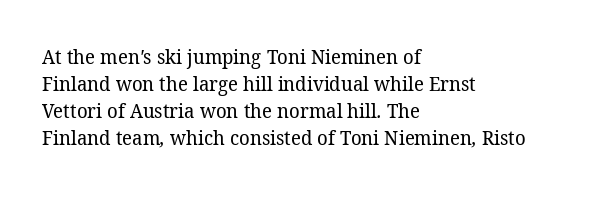
What's the leading like? Ordinary, nothing unusual. This rendering uses left alignment, leaving the right contour irregular. A bare baseline throughout the passage. No heavy texture on the line: the type isn't bold.
